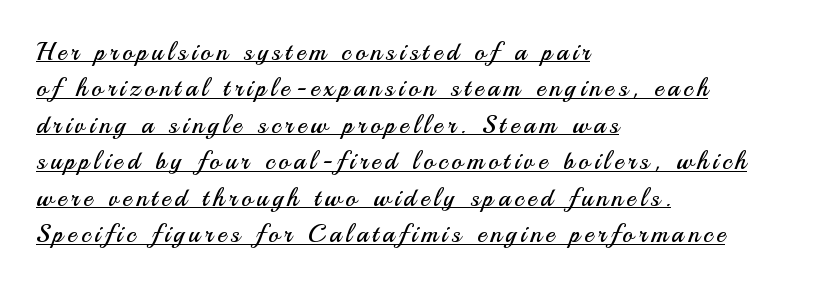
Q: Is the text bold? A: No.
Q: Is the text italic (slanted)? A: Yes.
Q: Is the text underlined? A: Yes.
Q: How is the paragraph aligned? A: Left-aligned.
Q: Is the spacing between lines tight, normal or loose? A: Normal.
